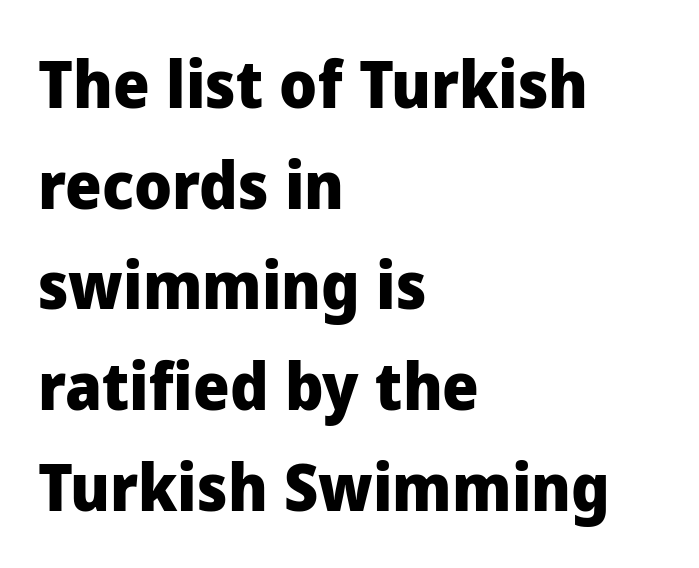
The letters carry no serifs — their stems end cleanly without finishing strokes. Quick note: not italic, upright. The typesetting leans heavy: a genuine bold. The lines are quadded left. Looks like regular typesetting: each glyph gets only the width it needs. The baseline area is clear.
